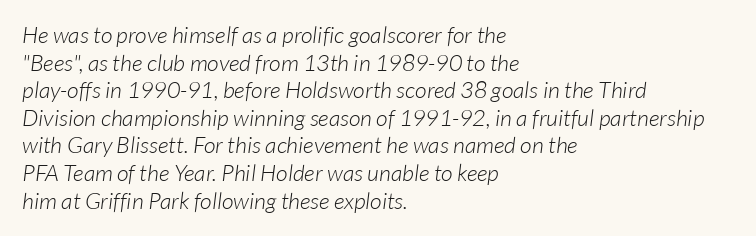
Q: Is the text bold? A: No.
Q: Is the text underlined? A: No.
Q: How is the paragraph aligned? A: Left-aligned.
Q: Is the spacing between letters normal or unusually wide? A: Normal.
